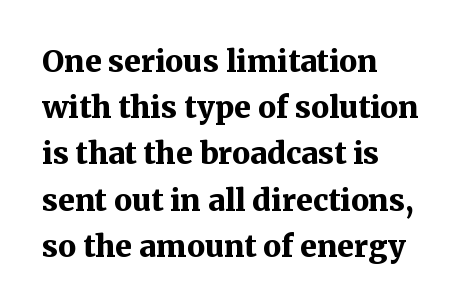
Each word holds together tightly as a unit, with standard inter-letter gaps. The letters advance in unequal steps, a hallmark of proportional type. Quick note: underline off. This sample uses an upright cut, with every glyph sitting square on the baseline.
